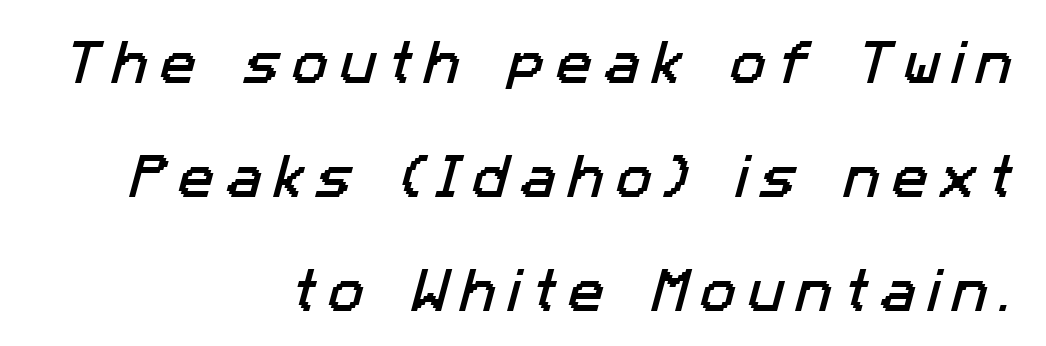
A bare baseline throughout the passage. The font family rendered here belongs to the sans-serif group. Characters follow at a spacing far wider than the type designer built in. Rows of type keep a wide berth in the vertical direction. Is this a fixed-width face? No — the glyphs have proportional, varying widths.
